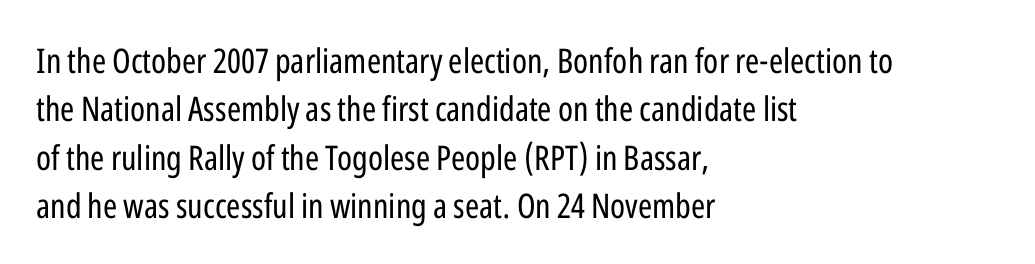
If you drew a line through each stem, it would be perfectly vertical. Leftover space on each line is placed entirely after the last word. Normally led — the rows are evenly, conventionally spaced. Clear beneath every line of the passage. The type is set solid horizontally, with unmodified tracking.
